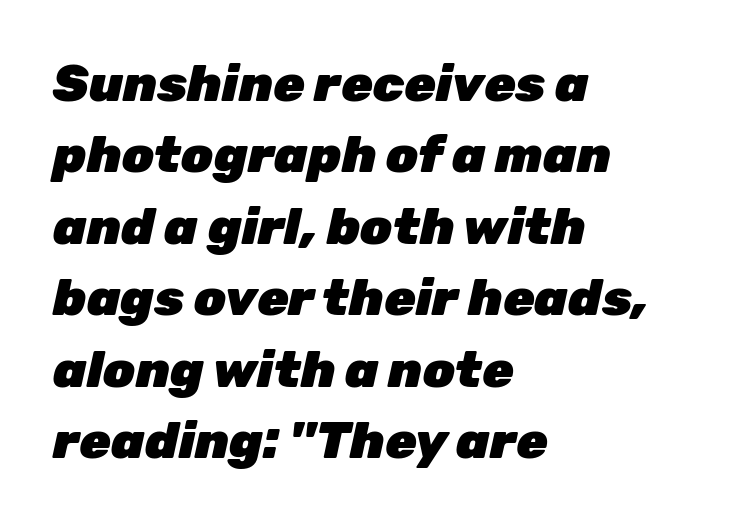
{"italic": "yes", "lean": "right", "slant_degrees": 12, "bold": "yes", "weight": "heavy", "width": "normal", "stroke_contrast": "low", "x_height": "medium", "monospaced": "no", "underline": "no", "align": "left", "line_spacing": "normal", "line_spacing_ratio": 1.4, "letter_spacing": "normal", "letter_spacing_em": 0.0, "glyph_px": 51}
